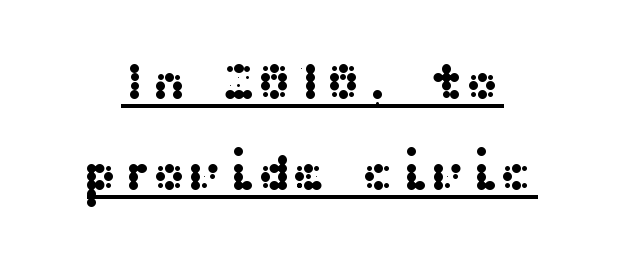
The typeface chosen for these lines omits serifs. Nobody touched the tracking dial on this one. Ordinary non-slanted type is in use. This is underlined copy, the kind a proofreader might mark for attention.
